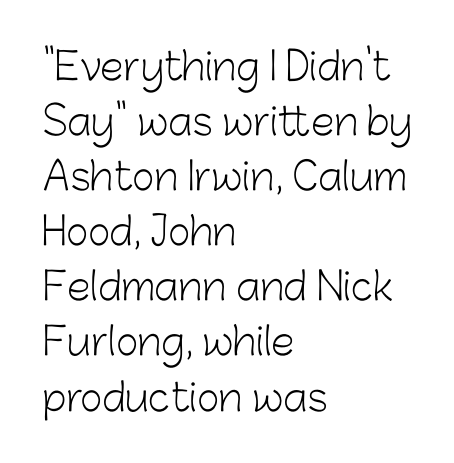
{"serif": "no", "italic": "no", "bold": "no", "weight": "light", "width": "normal", "stroke_contrast": "low", "x_height": "medium", "monospaced": "no", "underline": "no", "align": "left", "line_spacing": "normal", "line_spacing_ratio": 1.45, "letter_spacing": "normal", "letter_spacing_em": 0.0, "glyph_px": 38}
